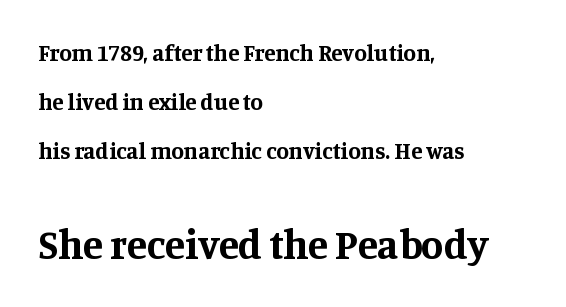
{"serif": "yes", "italic": "no", "bold": "yes", "weight": "bold", "width": "normal", "stroke_contrast": "medium", "x_height": "large", "monospaced": "no", "underline": "no", "align": "left", "line_spacing": "loose", "line_spacing_ratio": 2.13, "letter_spacing": "normal", "letter_spacing_em": 0.0, "larger_block": "second", "size_ratio": 1.78, "glyph_px": 41}
